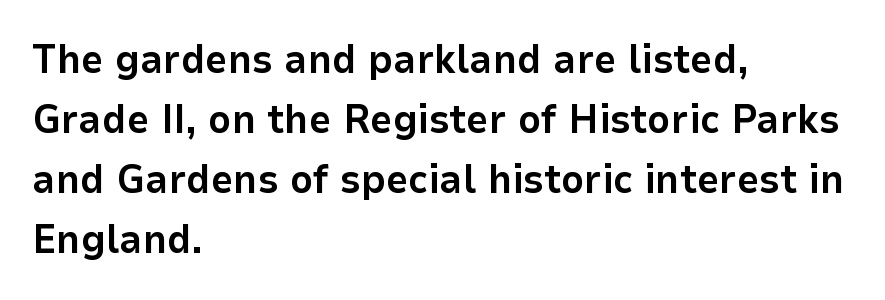
{"serif": "no", "italic": "no", "bold": "yes", "weight": "bold", "width": "normal", "stroke_contrast": "low", "x_height": "medium", "monospaced": "no", "underline": "no", "align": "left", "line_spacing": "normal", "line_spacing_ratio": 1.5, "letter_spacing": "normal", "letter_spacing_em": 0.0, "glyph_px": 40}
